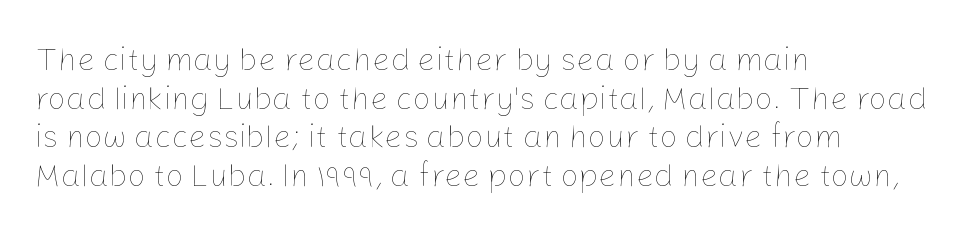
The image shows 32 px thin type, upright; set left-aligned, line spacing 1.21x, normal letter spacing, not underlined; low stroke contrast and a medium x-height.
